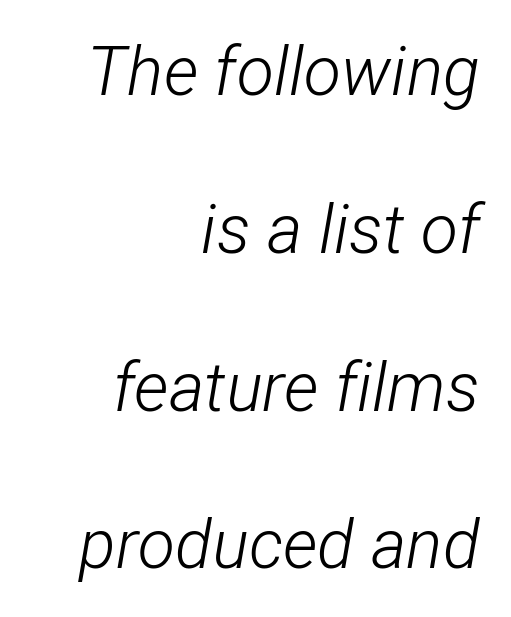
Q: Is the text bold? A: No.
Q: Is the text italic (slanted)? A: Yes, it leans right by about 12 degrees.
Q: Is the text underlined? A: No.
Q: How is the paragraph aligned? A: Right-aligned.
Q: Is the spacing between letters normal or unusually wide? A: Normal.
Q: Is the spacing between lines tight, normal or loose? A: Loose.
Q: Width (condensed, normal, or wide)? A: Condensed.
Q: Stroke contrast? A: Low.
Q: x-height? A: Medium.
Q: Monospaced? A: No.
